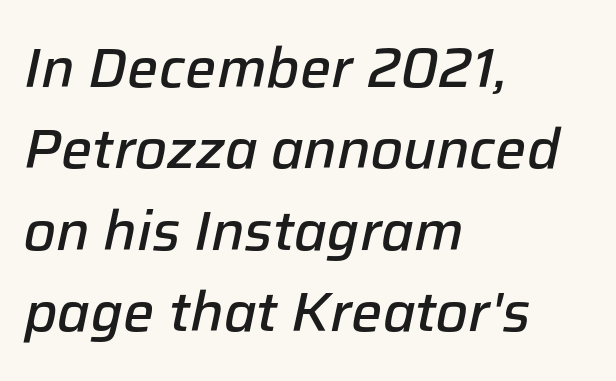
One glance says typical: line gaps are just what's usual. Each letter keeps its own natural width here, so spacing adapts to shape. Does extra space separate the letters? No, they use regular spacing. Has an underline been added? It has not. The rag falls on the right side of this text block. There's an unmistakable incline to the writing here.
